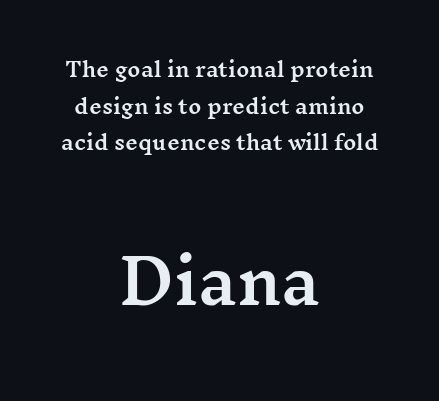
{"serif": "yes", "italic": "no", "width": "wide", "stroke_contrast": "medium", "x_height": "medium", "monospaced": "no", "underline": "no", "align": "center", "line_spacing_ratio": 1.83, "letter_spacing": "normal", "letter_spacing_em": 0.0, "larger_block": "second", "size_ratio": 3.05, "glyph_px": 61}
